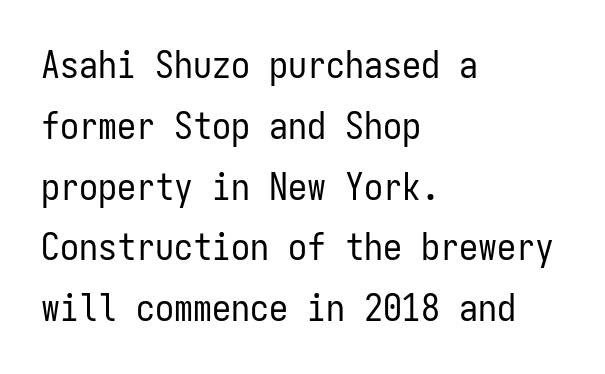
{"serif": "no", "italic": "no", "bold": "no", "weight": "regular", "width": "condensed", "stroke_contrast": "low", "x_height": "medium", "monospaced": "yes", "underline": "no", "align": "left", "line_spacing": "normal", "line_spacing_ratio": 1.6, "letter_spacing": "normal", "letter_spacing_em": 0.0, "glyph_px": 38}
